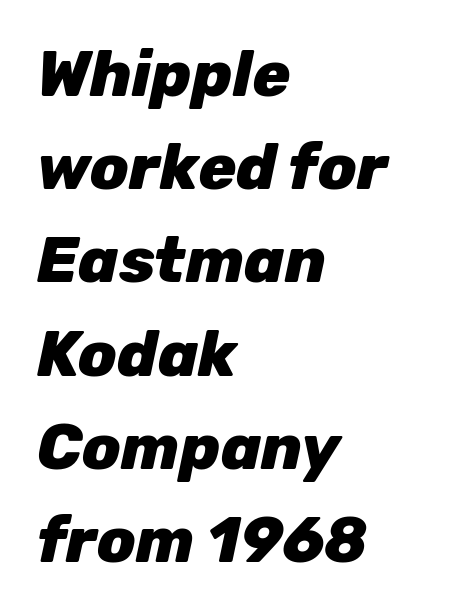
{"italic": "yes", "lean": "right", "slant_degrees": 12, "bold": "yes", "weight": "heavy", "width": "normal", "stroke_contrast": "low", "x_height": "medium", "monospaced": "no", "underline": "no", "align": "left", "line_spacing": "normal", "line_spacing_ratio": 1.48, "letter_spacing": "normal", "letter_spacing_em": 0.0, "glyph_px": 63}
